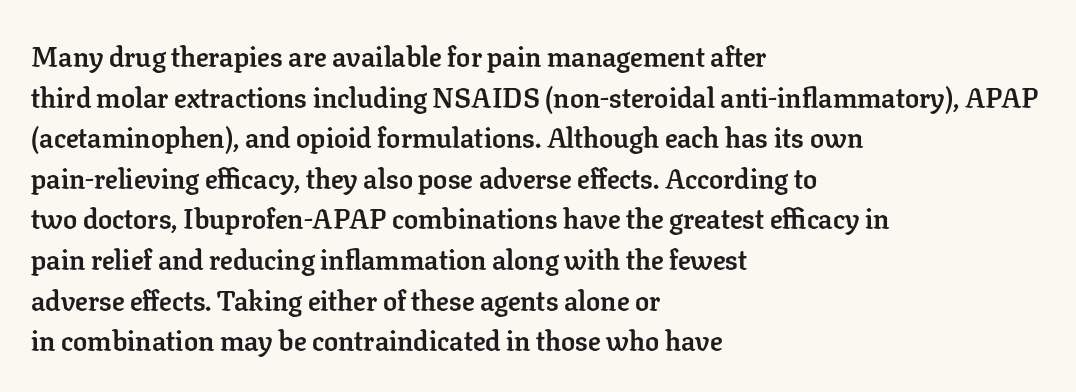
{"serif": "yes", "italic": "no", "bold": "yes", "weight": "semibold", "width": "normal", "stroke_contrast": "low", "x_height": "medium", "monospaced": "no", "underline": "no", "align": "left", "line_spacing": "normal", "line_spacing_ratio": 1.45, "letter_spacing": "normal", "letter_spacing_em": 0.0, "glyph_px": 28}
